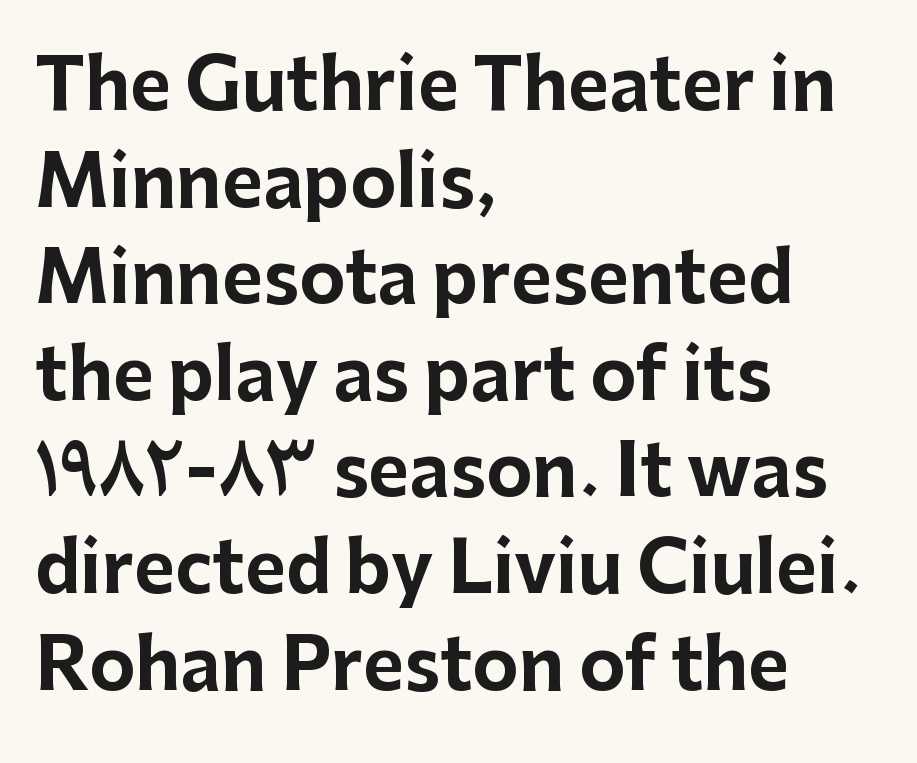
Look at the bottom of the vertical strokes: they stop flat, with no serifs. Do the characters align in a grid? No, the font is proportional. Only glyphs here, with clear space below each row. The lines sit at an ordinary, default distance from one another.
